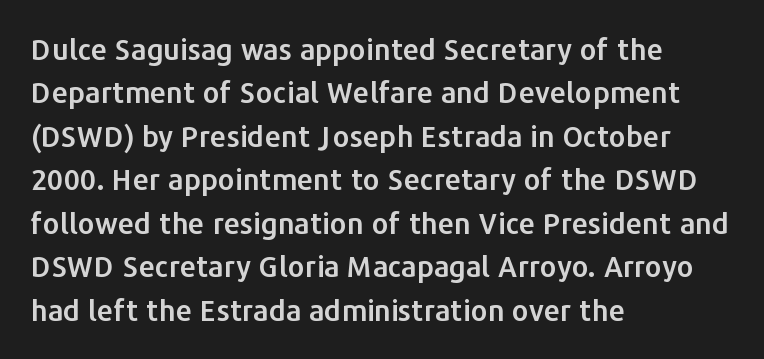
{"serif": "no", "italic": "no", "width": "normal", "stroke_contrast": "low", "x_height": "medium", "monospaced": "no", "underline": "no", "align": "left", "line_spacing": "normal", "line_spacing_ratio": 1.5, "letter_spacing": "normal", "letter_spacing_em": 0.0, "glyph_px": 29}
